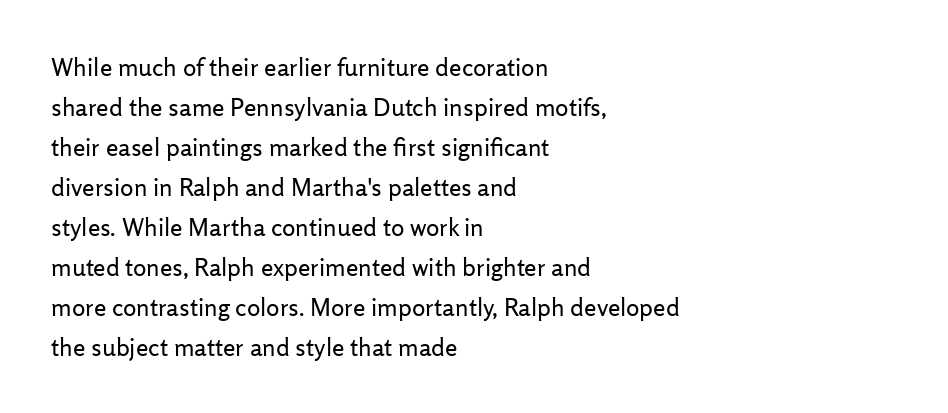
The image shows 25 px text type, upright; set left-aligned, normal line spacing (1.6x), normal letter spacing, not underlined.
